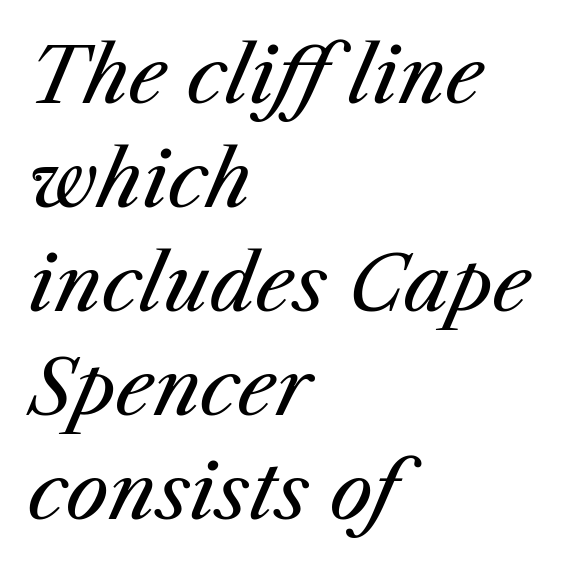
Weight: regular or lighter. The horizontal fit of the characters is conventional and even. Rendered with sloped, italic letterforms. Note the varied advance widths — an 'i' is clearly narrower than an 'm'. Summary of vertical rhythm: regular, with standard interline spacing.
